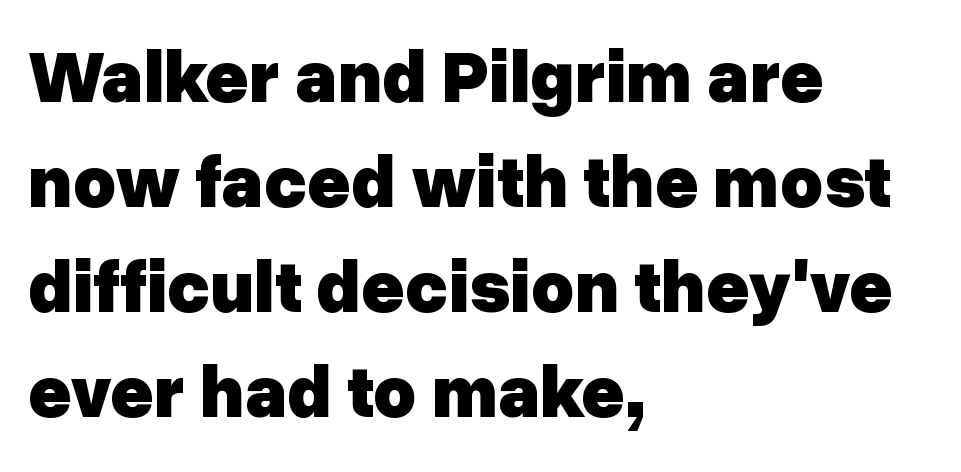
Q: Is the text bold? A: Yes.
Q: Is the text italic (slanted)? A: No, it is upright.
Q: Is the typeface a serif or a sans-serif typeface? A: Sans-serif.
Q: Is the text underlined? A: No.
Q: How is the paragraph aligned? A: Left-aligned.
Q: Is the spacing between letters normal or unusually wide? A: Normal.
Q: Is the spacing between lines tight, normal or loose? A: Normal.
Q: Width (condensed, normal, or wide)? A: Normal.
Q: Stroke contrast? A: Low.
Q: x-height? A: Medium.
Q: Monospaced? A: No.
